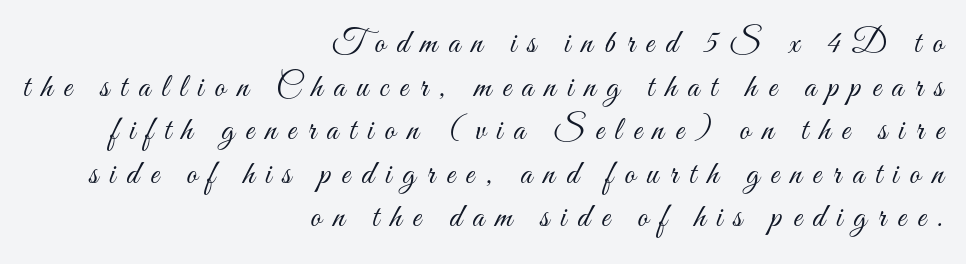
{"bold": "no", "weight": "light", "width": "condensed", "stroke_contrast": "medium", "x_height": "small", "monospaced": "no", "underline": "no", "align": "right", "line_spacing": "normal", "line_spacing_ratio": 1.32, "letter_spacing": "wide", "letter_spacing_em": 0.34, "glyph_px": 33}
